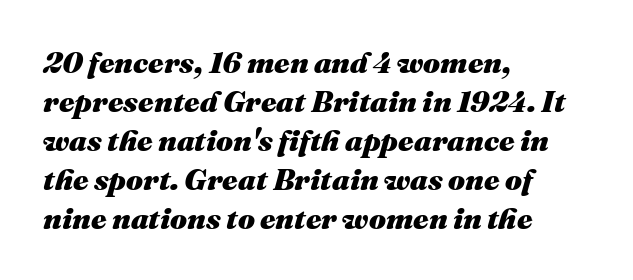
{"italic": "yes", "lean": "right", "slant_degrees": 16, "bold": "yes", "weight": "heavy", "width": "normal", "stroke_contrast": "medium", "x_height": "medium", "monospaced": "no", "underline": "no", "align": "left", "line_spacing": "normal", "line_spacing_ratio": 1.3, "letter_spacing": "normal", "letter_spacing_em": 0.0, "glyph_px": 30}
